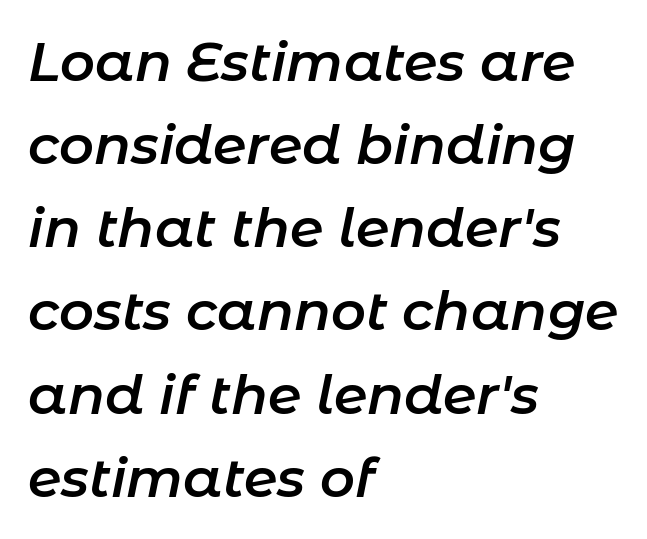
Q: Is the text bold? A: Semi-bold.
Q: Is the text italic (slanted)? A: Yes, it leans right by about 11 degrees.
Q: Is the text underlined? A: No.
Q: How is the paragraph aligned? A: Left-aligned.
Q: Is the spacing between letters normal or unusually wide? A: Normal.
Q: Is the spacing between lines tight, normal or loose? A: Normal.
Q: Width (condensed, normal, or wide)? A: Normal.
Q: Stroke contrast? A: Low.
Q: x-height? A: Medium.
Q: Monospaced? A: No.
